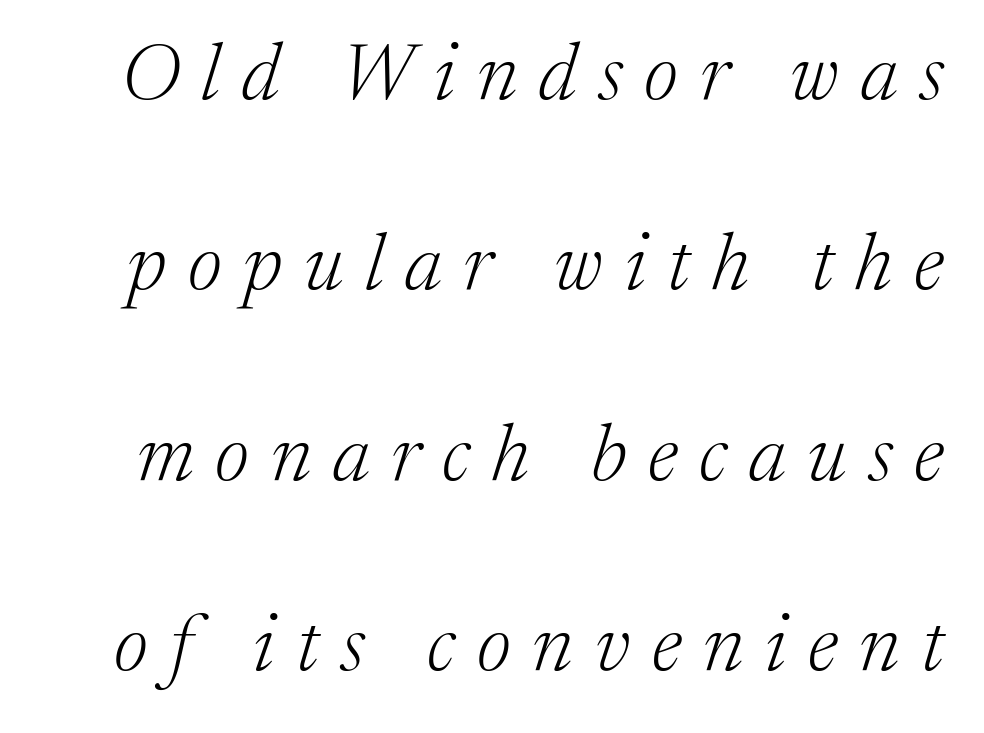
The image shows 80 px light serif type, italic (leaning right); set loose line spacing (2.38x), unusually wide letter spacing (+0.27 em), not underlined; medium stroke contrast and a medium x-height.
